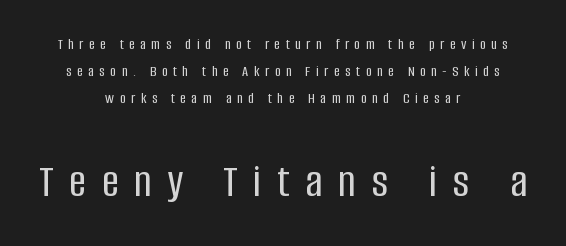
The image shows 47 px condensed sans-serif type, upright; set centered, normal line spacing (1.7x), unusually wide letter spacing (+0.34 em), not underlined; the second (bottom) block is 2.94x larger; low stroke contrast and a large x-height.
